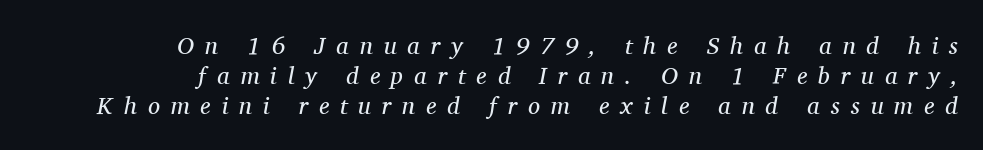
Q: Is the text bold? A: No.
Q: Is the text italic (slanted)? A: Yes, it leans right by about 11 degrees.
Q: Is the text underlined? A: No.
Q: How is the paragraph aligned? A: Right-aligned.
Q: Is the spacing between letters normal or unusually wide? A: Unusually wide.
